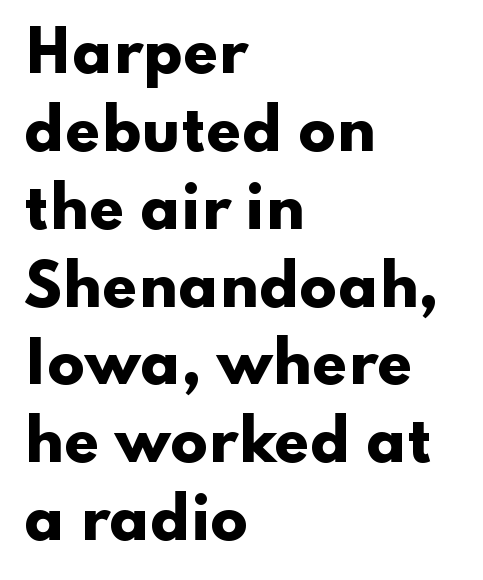
Q: Is the text bold? A: Yes.
Q: Is the text italic (slanted)? A: No, it is upright.
Q: Is the typeface a serif or a sans-serif typeface? A: Sans-serif.
Q: Is the text underlined? A: No.
Q: How is the paragraph aligned? A: Left-aligned.
Q: Is the spacing between letters normal or unusually wide? A: Normal.
Q: Is the spacing between lines tight, normal or loose? A: Normal.
Q: Width (condensed, normal, or wide)? A: Wide.
Q: Stroke contrast? A: Low.
Q: x-height? A: Small.
Q: Monospaced? A: No.
